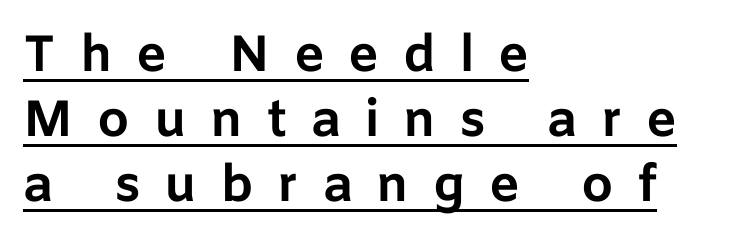
Which margin do the lines hug? The left one — the right edge is uneven. These lines were composed using upright roman letters. You can see a thin bar hugging the bottom of the glyphs. Heavy-handed strokes throughout: this text is bold.
